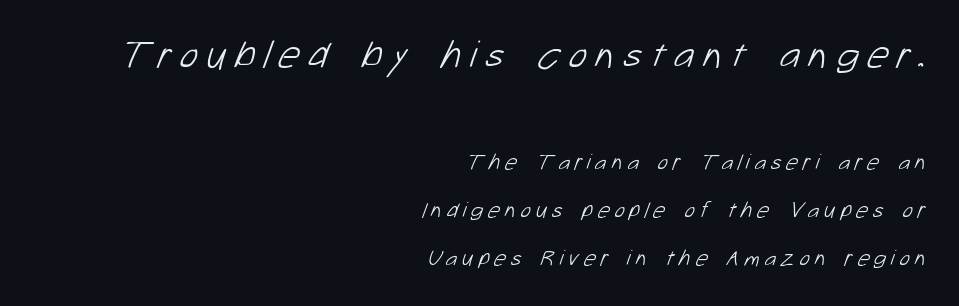
Q: Is the text bold? A: No.
Q: Is the typeface a serif or a sans-serif typeface? A: Sans-serif.
Q: Is the text underlined? A: No.
Q: How is the paragraph aligned? A: Right-aligned.
Q: Is the spacing between letters normal or unusually wide? A: Unusually wide.
Q: Is the spacing between lines tight, normal or loose? A: Loose.
Q: Which block of text is set in a larger size, the first (top) or the second (bottom)? A: The first (top) one.
Q: Width (condensed, normal, or wide)? A: Normal.
Q: Stroke contrast? A: Low.
Q: x-height? A: Medium.
Q: Monospaced? A: No.
